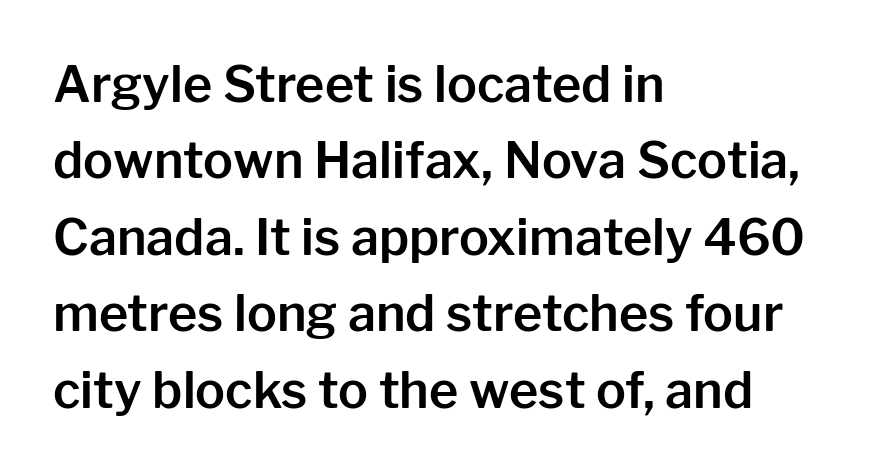
{"serif": "no", "italic": "no", "width": "normal", "stroke_contrast": "low", "x_height": "medium", "monospaced": "no", "underline": "no", "align": "left", "line_spacing": "normal", "line_spacing_ratio": 1.53, "letter_spacing": "normal", "letter_spacing_em": 0.0, "glyph_px": 50}
